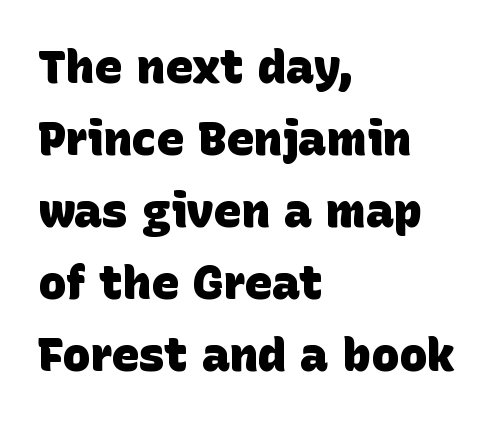
The image shows 47 px heavy sans-serif type; set left-aligned, normal line spacing (1.53x), normal letter spacing, not underlined; low stroke contrast and a large x-height.
